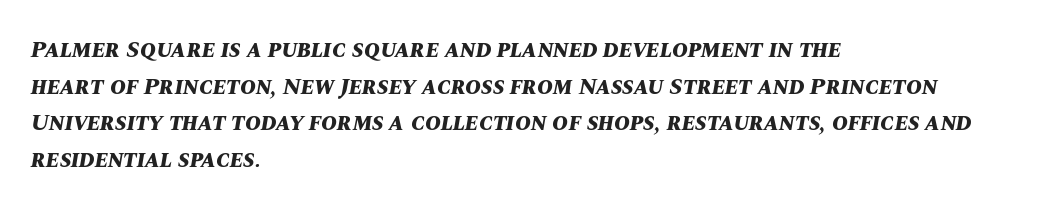
Slanted lettering throughout. The rendering anchors every line to the left-hand side. Letter spacing: default. One glance says typical: line gaps are just what's usual. The font is running at its bold setting. The space directly below the letters is spotless.
